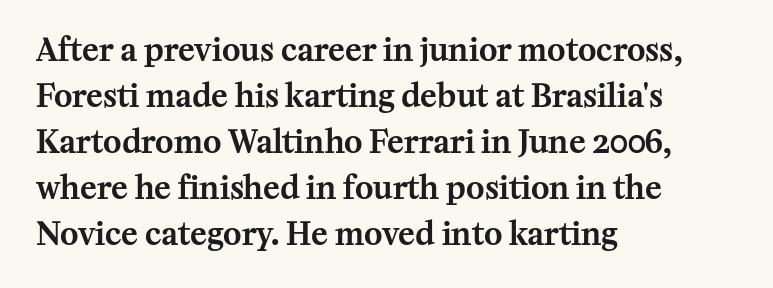
Q: Is the text italic (slanted)? A: No, it is upright.
Q: Is the typeface a serif or a sans-serif typeface? A: Serif.
Q: Is the text underlined? A: No.
Q: How is the paragraph aligned? A: Left-aligned.
Q: Is the spacing between letters normal or unusually wide? A: Normal.
Q: Is the spacing between lines tight, normal or loose? A: Normal.
Q: Width (condensed, normal, or wide)? A: Normal.
Q: Stroke contrast? A: Medium.
Q: x-height? A: Medium.
Q: Monospaced? A: No.
